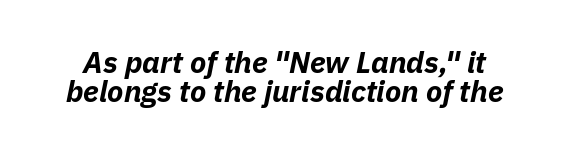
{"italic": "yes", "lean": "right", "slant_degrees": 11, "bold": "yes", "weight": "bold", "width": "normal", "stroke_contrast": "low", "x_height": "medium", "monospaced": "no", "underline": "no", "line_spacing": "tight", "line_spacing_ratio": 0.96, "letter_spacing": "normal", "letter_spacing_em": 0.0, "glyph_px": 30}
